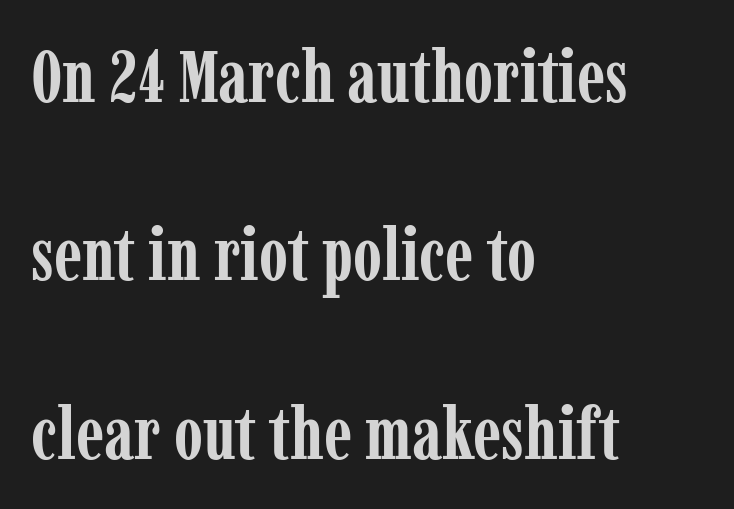
Q: Is the text bold? A: Yes.
Q: Is the text italic (slanted)? A: No, it is upright.
Q: Is the typeface a serif or a sans-serif typeface? A: Serif.
Q: Is the text underlined? A: No.
Q: How is the paragraph aligned? A: Left-aligned.
Q: Is the spacing between letters normal or unusually wide? A: Normal.
Q: Is the spacing between lines tight, normal or loose? A: Loose.
Q: Width (condensed, normal, or wide)? A: Condensed.
Q: Stroke contrast? A: Low.
Q: x-height? A: Medium.
Q: Monospaced? A: No.
